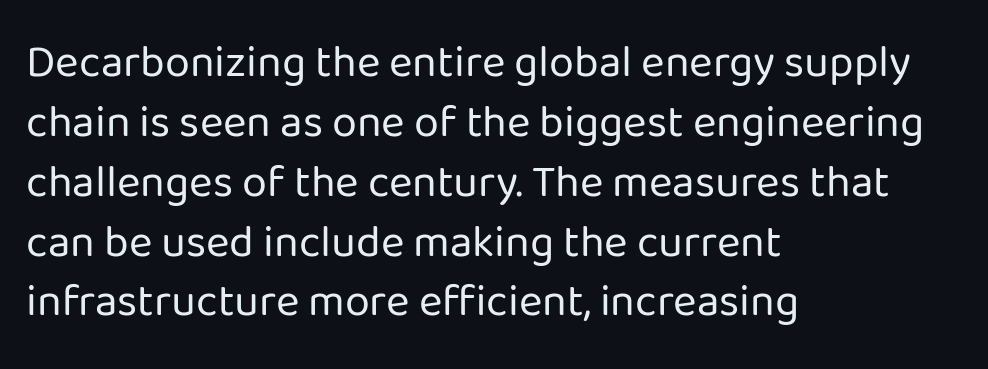
The image shows 45 px regular-weight sans-serif type, upright; set left-aligned, normal line spacing (1.33x), normal letter spacing, not underlined; low stroke contrast and a medium x-height.
